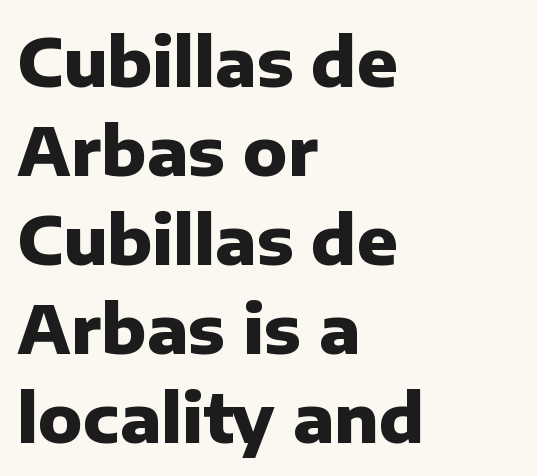
Q: Is the text bold? A: Yes.
Q: Is the text italic (slanted)? A: No, it is upright.
Q: Is the typeface a serif or a sans-serif typeface? A: Sans-serif.
Q: Is the text underlined? A: No.
Q: How is the paragraph aligned? A: Left-aligned.
Q: Is the spacing between letters normal or unusually wide? A: Normal.
Q: Is the spacing between lines tight, normal or loose? A: Normal.
Q: Width (condensed, normal, or wide)? A: Normal.
Q: Stroke contrast? A: Low.
Q: x-height? A: Medium.
Q: Monospaced? A: No.
